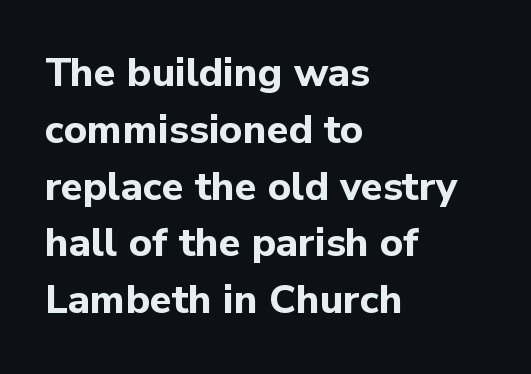
Type without underlining. Notice how thick the strokes are: this is what a full bold looks like. Spacing verdict: proportional, widths tailored to each character. Stroke terminals: plain, sans-serif. Visually the block forms a straight wall on the left and a jagged coastline on the right. Italic? Not at all — the glyphs are vertical.
